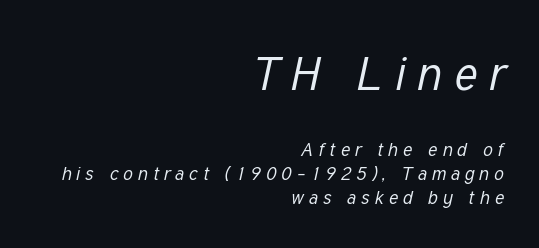
Q: Is the text bold? A: No.
Q: Is the text italic (slanted)? A: Yes, it leans right by about 12 degrees.
Q: Is the text underlined? A: No.
Q: How is the paragraph aligned? A: Right-aligned.
Q: Is the spacing between letters normal or unusually wide? A: Unusually wide.
Q: Is the spacing between lines tight, normal or loose? A: Normal.
Q: Which block of text is set in a larger size, the first (top) or the second (bottom)? A: The first (top) one.
Q: Width (condensed, normal, or wide)? A: Condensed.
Q: Stroke contrast? A: Low.
Q: x-height? A: Medium.
Q: Monospaced? A: No.
